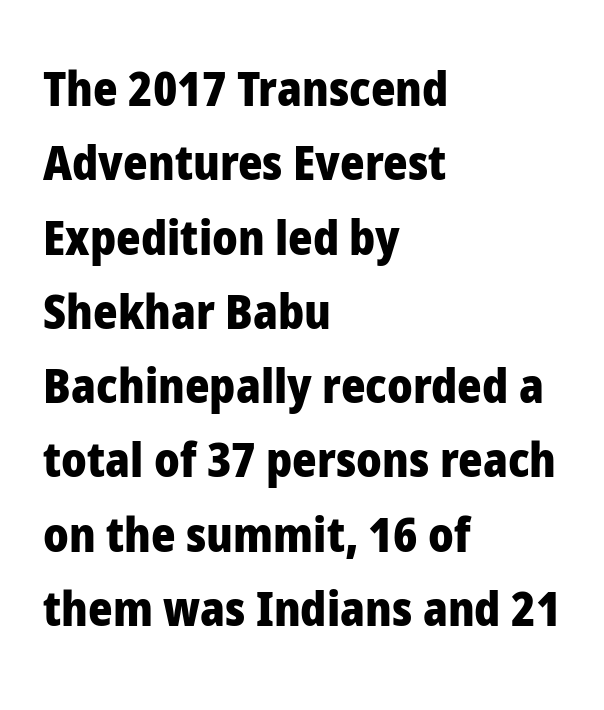
The axis of the letterforms is exactly vertical. The rendering anchors every line to the left-hand side. The lines sit at an ordinary, default distance from one another. Look at the bottom of the vertical strokes: they stop flat, with no serifs. Check under the words: just untouched page. Short note: letters normally spaced.
